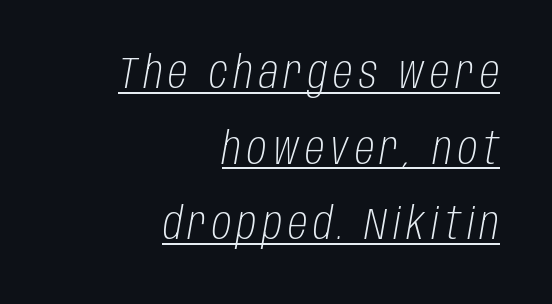
{"italic": "yes", "lean": "right", "slant_degrees": 10, "bold": "no", "weight": "light", "width": "condensed", "stroke_contrast": "low", "x_height": "large", "monospaced": "no", "underline": "yes", "align": "right", "line_spacing_ratio": 1.72, "glyph_px": 44}
